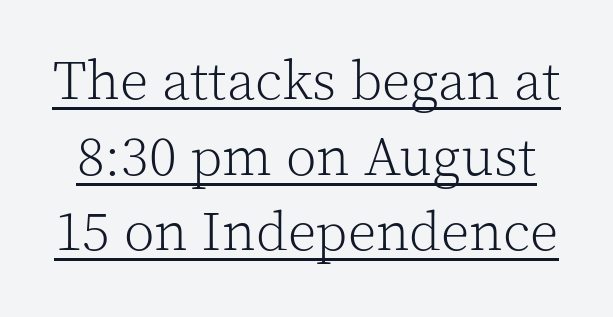
The letters advance in unequal steps, a hallmark of proportional type. The rendering uses a moderate line-height, typical for paragraphs. A continuous stroke trails under the words, as in a hyperlink. Inter-character spacing is left at the font's built-in metrics. This reads as an unemphasized weight, regular at the heaviest. A roman cut, with each character standing at attention.
